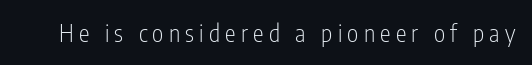
Q: Is the text bold? A: No.
Q: Is the text italic (slanted)? A: No, it is upright.
Q: Is the text underlined? A: No.
Q: Is the spacing between letters normal or unusually wide? A: Unusually wide.
